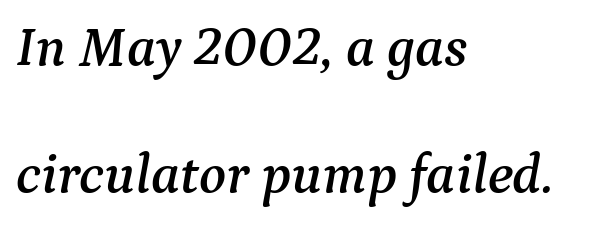
Q: Is the text italic (slanted)? A: Yes, it leans right by about 9 degrees.
Q: Is the typeface a serif or a sans-serif typeface? A: Serif.
Q: Is the text underlined? A: No.
Q: How is the paragraph aligned? A: Left-aligned.
Q: Is the spacing between letters normal or unusually wide? A: Normal.
Q: Is the spacing between lines tight, normal or loose? A: Loose.
Q: Width (condensed, normal, or wide)? A: Normal.
Q: Stroke contrast? A: Medium.
Q: x-height? A: Medium.
Q: Monospaced? A: No.
